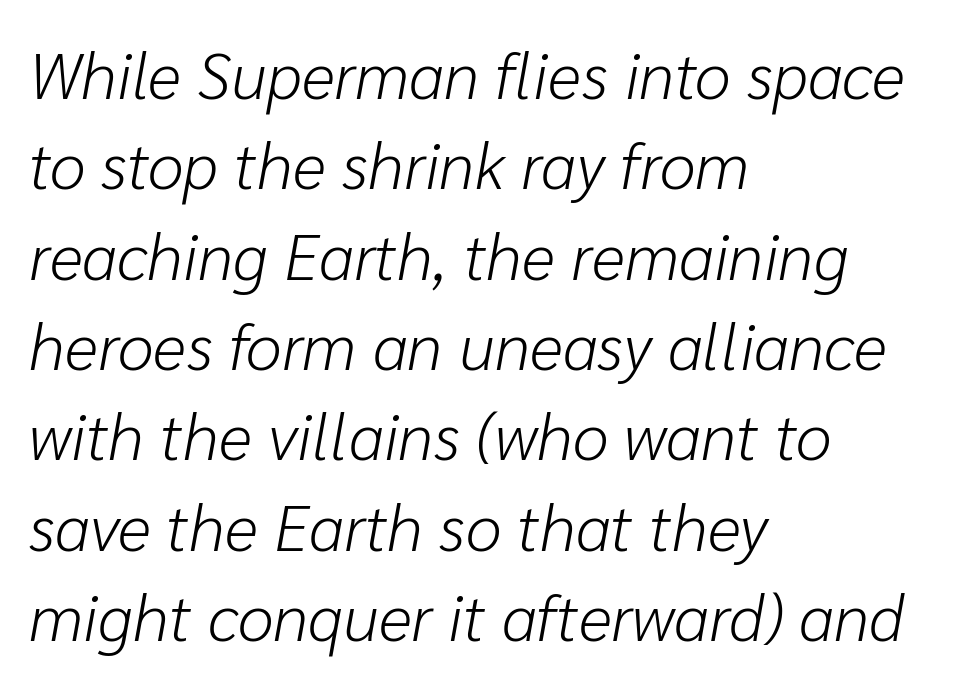
The image shows 65 px light type, italic (leaning right); set left-aligned, normal line spacing (1.39x), normal letter spacing, not underlined; low stroke contrast and a medium x-height.
